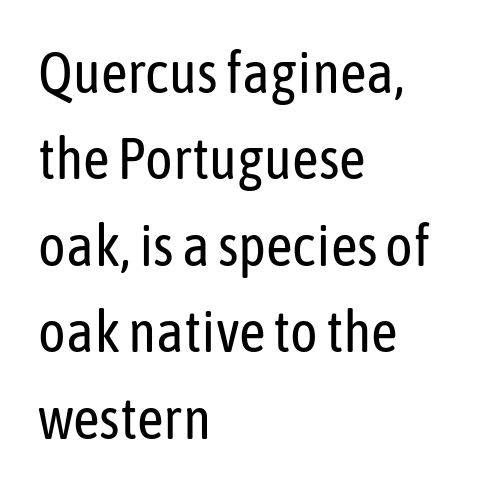
Q: Is the text bold? A: No.
Q: Is the text italic (slanted)? A: No, it is upright.
Q: Is the typeface a serif or a sans-serif typeface? A: Sans-serif.
Q: Is the text underlined? A: No.
Q: How is the paragraph aligned? A: Left-aligned.
Q: Is the spacing between letters normal or unusually wide? A: Normal.
Q: Is the spacing between lines tight, normal or loose? A: Normal.
Q: Width (condensed, normal, or wide)? A: Condensed.
Q: Stroke contrast? A: Low.
Q: x-height? A: Medium.
Q: Monospaced? A: No.
